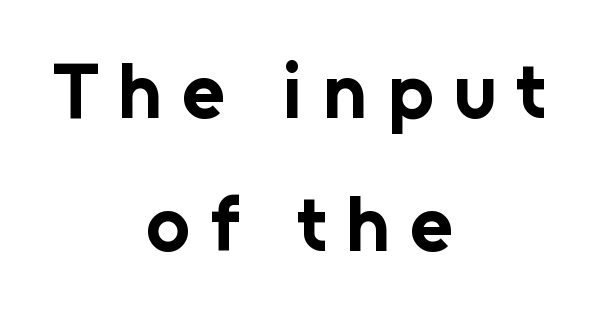
The image shows 78 px bold sans-serif type, upright; set centered, line spacing 1.71x, unusually wide letter spacing (+0.25 em), not underlined; low stroke contrast and a medium x-height.
